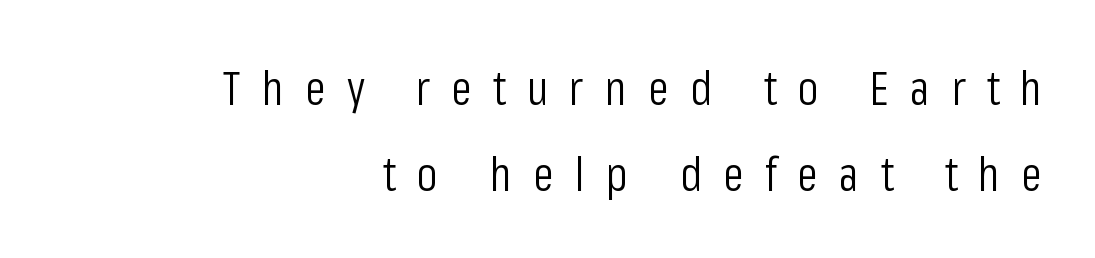
The image shows 48 px light, condensed sans-serif type, upright; set right-aligned, line spacing 1.79x, unusually wide letter spacing (+0.44 em), not underlined; low stroke contrast and a medium x-height.
